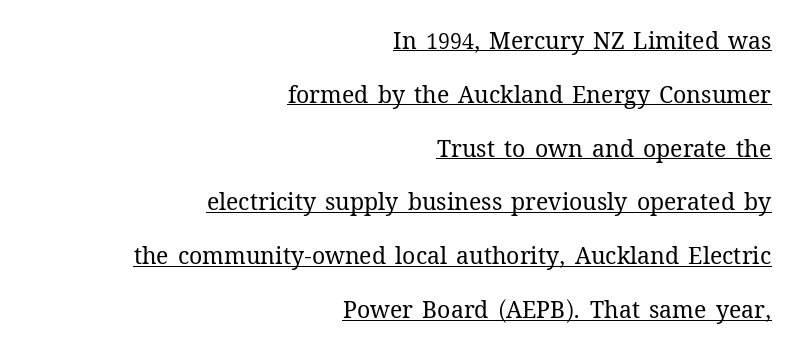
The rendering uses the underline text-decoration. Do the letters lean? They stand straight. Vertical stems look standard width or narrower in stroke. Caption: standard tracking, unaltered.
